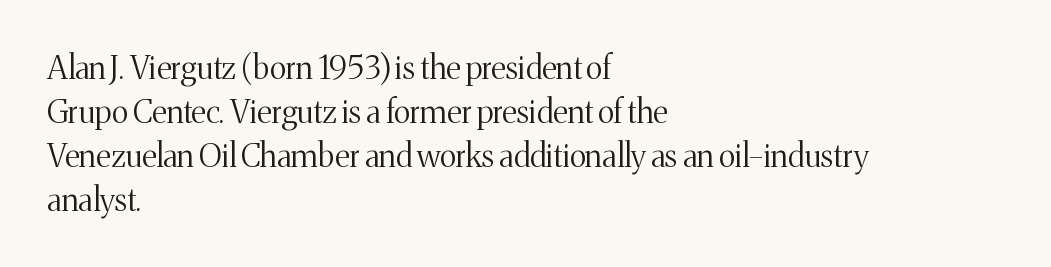
{"serif": "yes", "italic": "no", "bold": "no", "weight": "light", "width": "normal", "stroke_contrast": "medium", "x_height": "medium", "monospaced": "no", "underline": "no", "align": "left", "line_spacing": "normal", "line_spacing_ratio": 1.37, "letter_spacing": "normal", "letter_spacing_em": 0.0, "glyph_px": 32}
